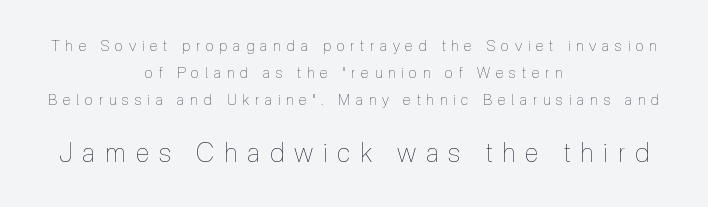
The paragraph has two soft edges and a firm central axis. A student would notice the bottom passage is typeset larger than what precedes it. There is plenty of visible air inserted between adjacent glyphs. Ink coverage per letter is moderate at most. Words float on clear page, feet unadorned. The typography opts for an upright posture over an oblique one.
